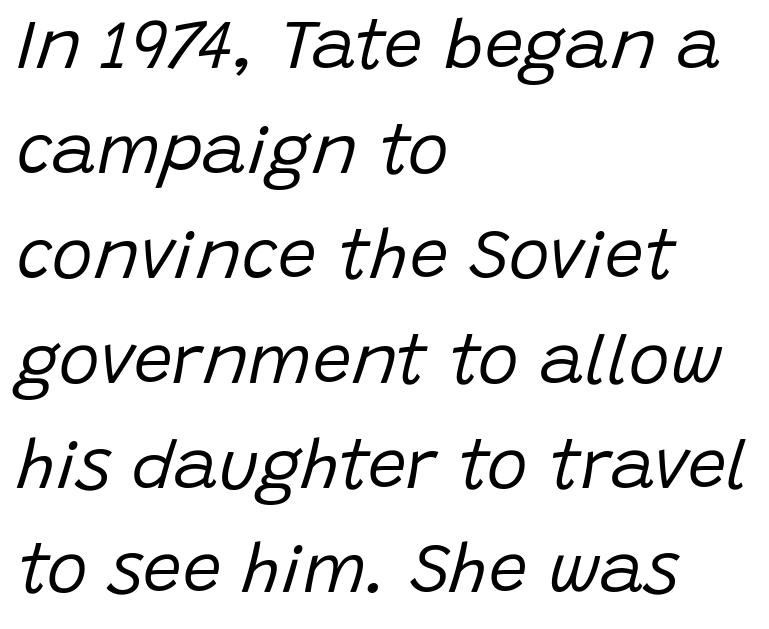
Q: Is the text bold? A: No.
Q: Is the text italic (slanted)? A: Yes, it leans right by about 15 degrees.
Q: Is the text underlined? A: No.
Q: How is the paragraph aligned? A: Left-aligned.
Q: Is the spacing between letters normal or unusually wide? A: Normal.
Q: Is the spacing between lines tight, normal or loose? A: Normal.
Q: Width (condensed, normal, or wide)? A: Normal.
Q: Stroke contrast? A: Low.
Q: x-height? A: Large.
Q: Monospaced? A: No.
